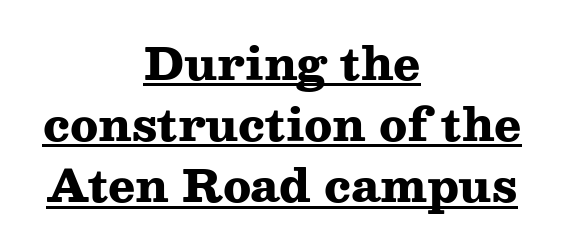
The image shows 45 px heavy, wide serif type, upright; set centered, normal line spacing (1.36x), normal letter spacing, underlined; medium stroke contrast and a medium x-height.
